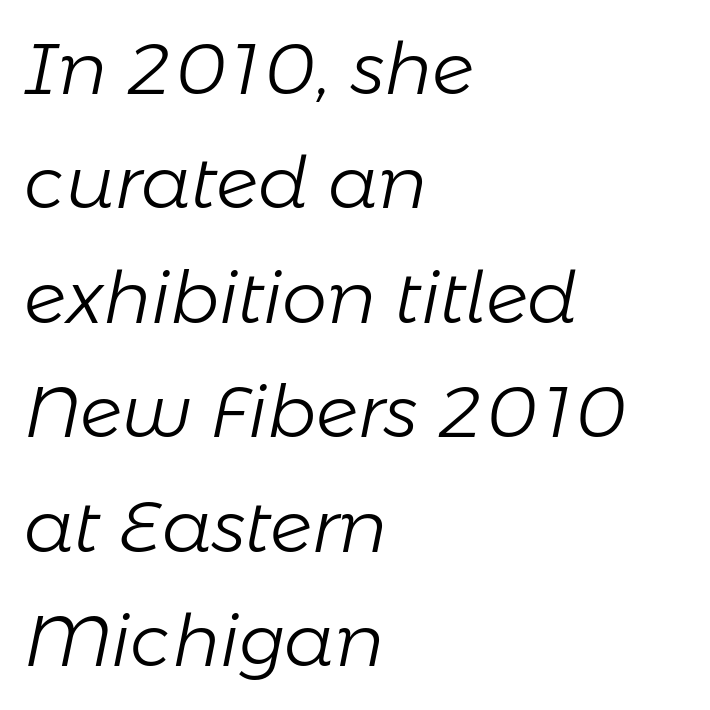
The image shows 72 px light type, italic (leaning right); set left-aligned, normal line spacing (1.59x), normal letter spacing, not underlined; low stroke contrast and a medium x-height.
